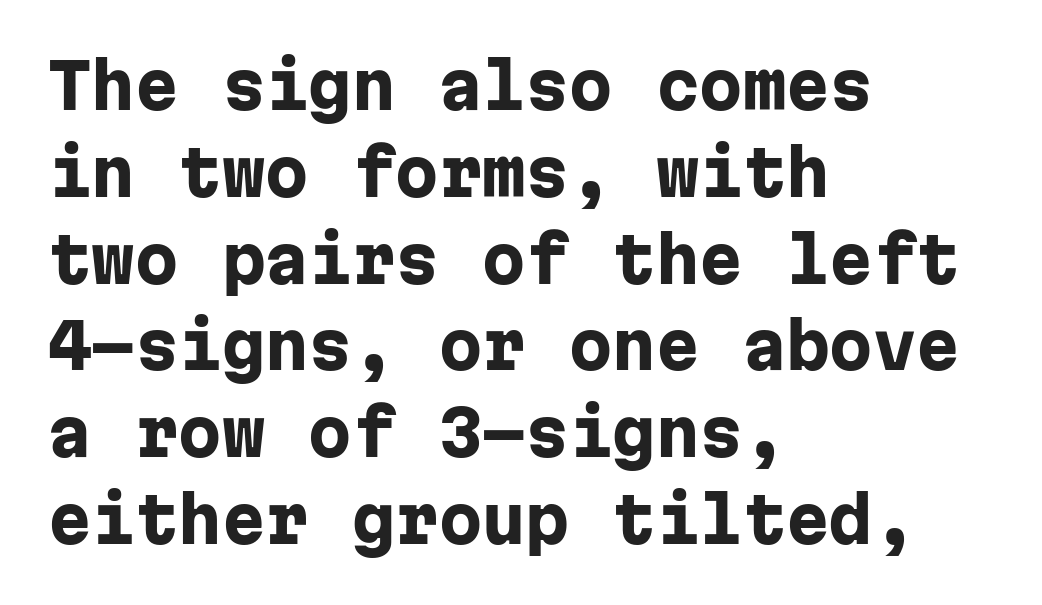
Regarding leading, the lines here are spaced in the standard way. The passage is arranged the way most books set body copy — flush left. How are the letters spaced? Ordinarily, with no added tracking. The letters stand straight up with perfectly vertical stems. Bare-footed words on every line.
